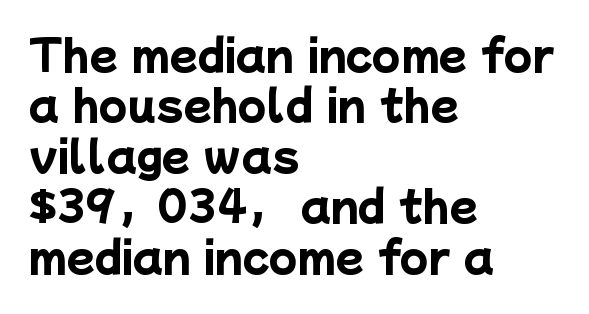
Here the designer chose a conventional face with non-uniform glyph widths. Weight check: bold — yes, fully. Honestly, there is no underline to notice here at all. Tracking value appears to be zero — textbook default spacing.
